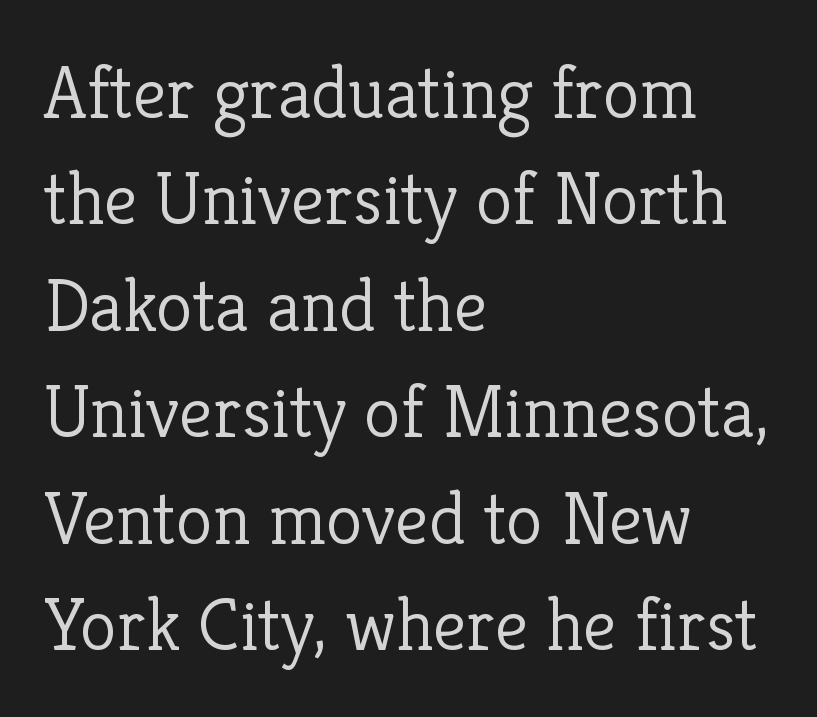
{"serif": "yes", "italic": "no", "bold": "no", "weight": "light", "width": "normal", "stroke_contrast": "low", "x_height": "medium", "monospaced": "no", "underline": "no", "align": "left", "line_spacing": "normal", "line_spacing_ratio": 1.42, "letter_spacing": "normal", "letter_spacing_em": 0.0, "glyph_px": 75}
